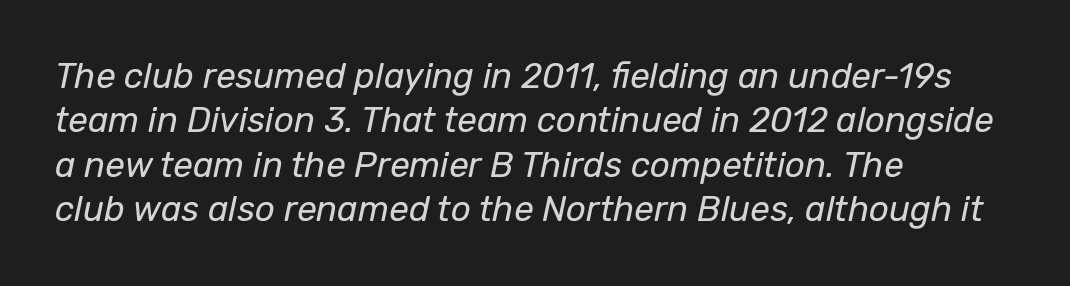
The image shows 35 px regular-weight type, italic (leaning right); set left-aligned, normal line spacing (1.27x), normal letter spacing, not underlined; low stroke contrast and a medium x-height.
